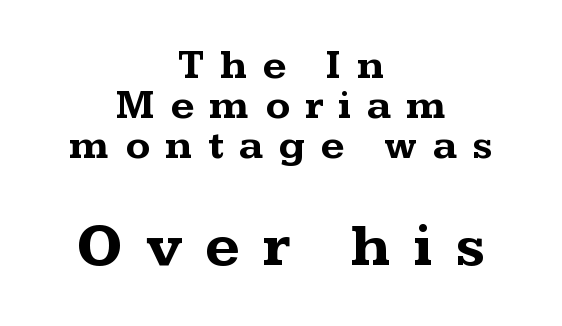
The typography opts for an upright posture over an oblique one. There is plenty of visible air inserted between adjacent glyphs. The later block is typeset at a bigger size than the earlier block. The rendering uses a bold face; every stroke is thick and dark.
